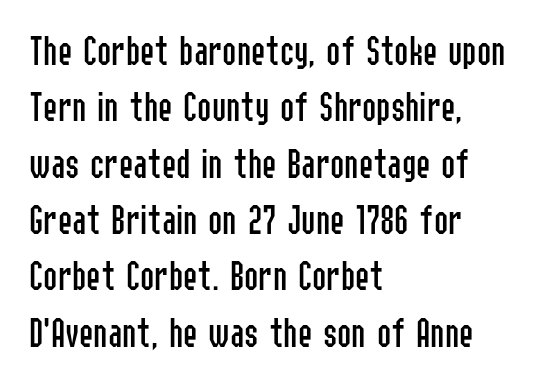
The image shows 43 px regular-weight, condensed sans-serif type, upright; set left-aligned, normal line spacing (1.31x), normal letter spacing, not underlined; low stroke contrast and a medium x-height.
